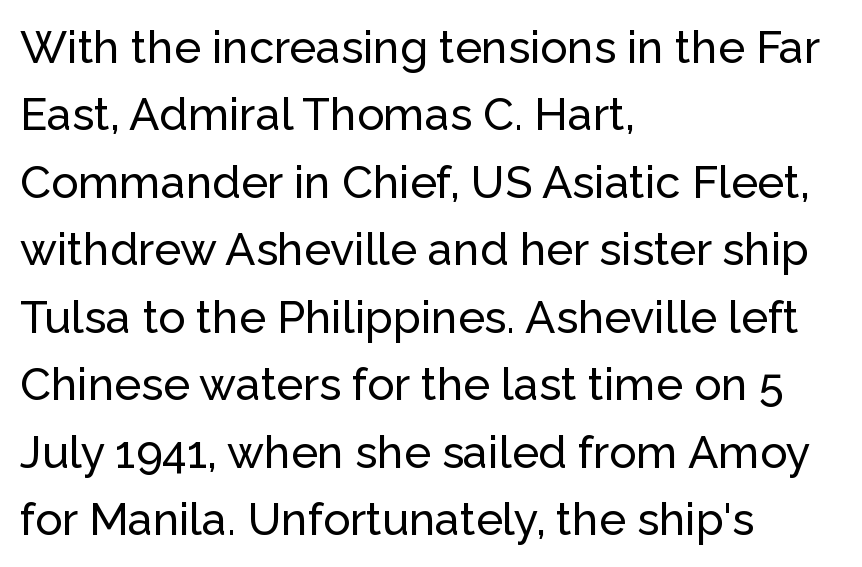
Every stem runs plumb, perpendicular to the baseline. A normal amount of white space separates one row of letters from the next. In terms of letterform style, serifs are entirely absent. Note the varied advance widths — an 'i' is clearly narrower than an 'm'.
